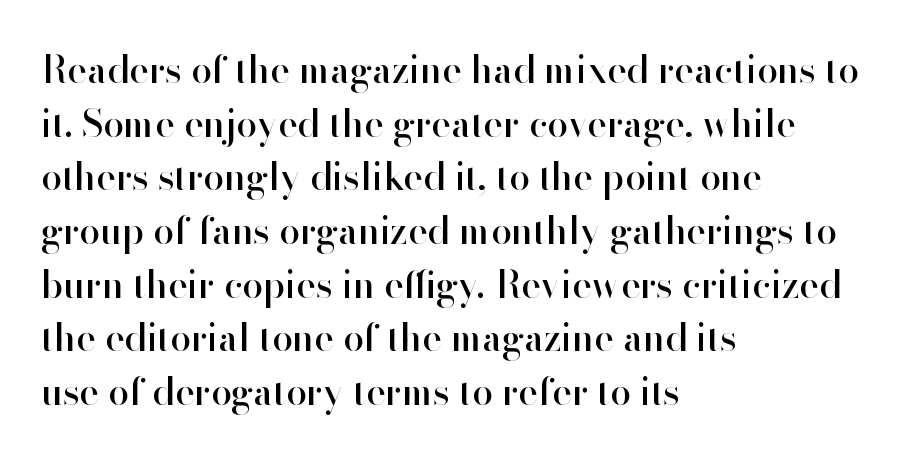
Q: Is the text italic (slanted)? A: No, it is upright.
Q: Is the typeface a serif or a sans-serif typeface? A: Sans-serif.
Q: Is the text underlined? A: No.
Q: How is the paragraph aligned? A: Left-aligned.
Q: Is the spacing between letters normal or unusually wide? A: Normal.
Q: Is the spacing between lines tight, normal or loose? A: Normal.
Q: Width (condensed, normal, or wide)? A: Normal.
Q: Stroke contrast? A: High.
Q: x-height? A: Small.
Q: Monospaced? A: No.
